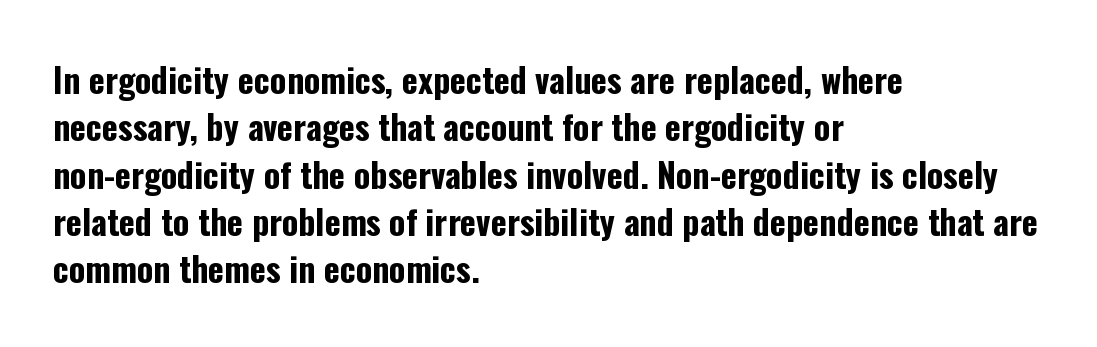
Q: Is the text bold? A: Yes.
Q: Is the text italic (slanted)? A: No, it is upright.
Q: Is the typeface a serif or a sans-serif typeface? A: Sans-serif.
Q: Is the text underlined? A: No.
Q: How is the paragraph aligned? A: Left-aligned.
Q: Is the spacing between letters normal or unusually wide? A: Normal.
Q: Is the spacing between lines tight, normal or loose? A: Normal.
Q: Width (condensed, normal, or wide)? A: Condensed.
Q: Stroke contrast? A: Low.
Q: x-height? A: Medium.
Q: Monospaced? A: No.
